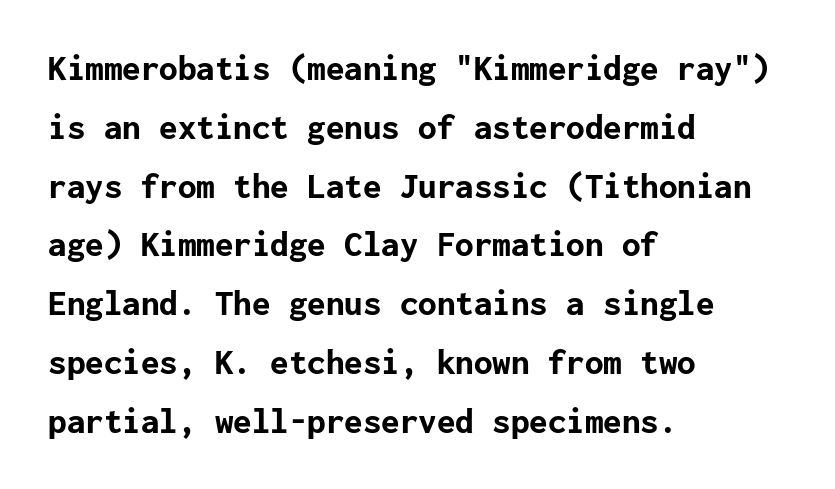
The letters sit at their default tracking, neither squeezed nor spread. These lines carry a lot of weight — the face is fully bold. The type sits square on the baseline with zero lean. These lines are set flush left with a ragged right edge. Anything drawn beneath the words? Only blank space. Examine the stroke ends and you'll find no serifs.
